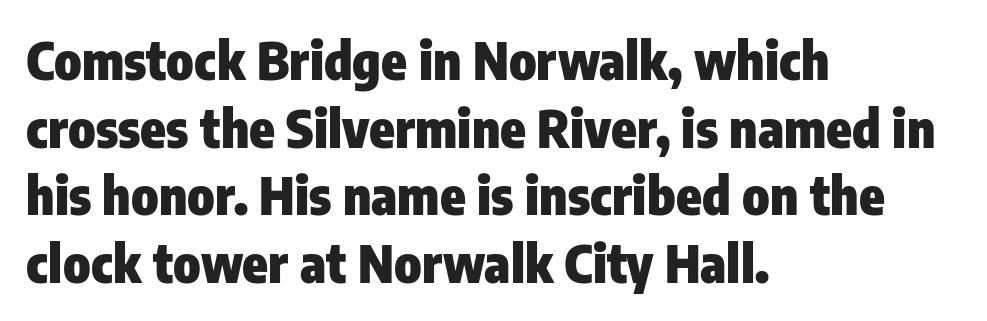
{"serif": "no", "italic": "no", "bold": "yes", "weight": "heavy", "width": "condensed", "stroke_contrast": "low", "x_height": "medium", "monospaced": "no", "underline": "no", "align": "left", "line_spacing": "normal", "line_spacing_ratio": 1.3, "letter_spacing": "normal", "letter_spacing_em": 0.0, "glyph_px": 52}
